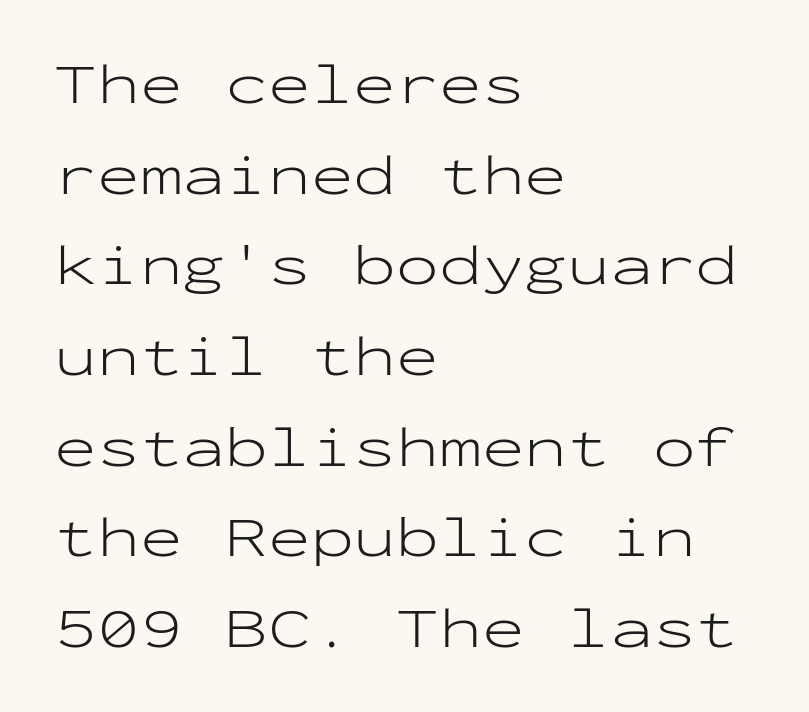
{"serif": "no", "italic": "no", "bold": "no", "weight": "light", "width": "wide", "stroke_contrast": "low", "x_height": "medium", "monospaced": "yes", "underline": "no", "align": "left", "line_spacing": "normal", "line_spacing_ratio": 1.59, "letter_spacing": "normal", "letter_spacing_em": 0.0, "glyph_px": 57}
